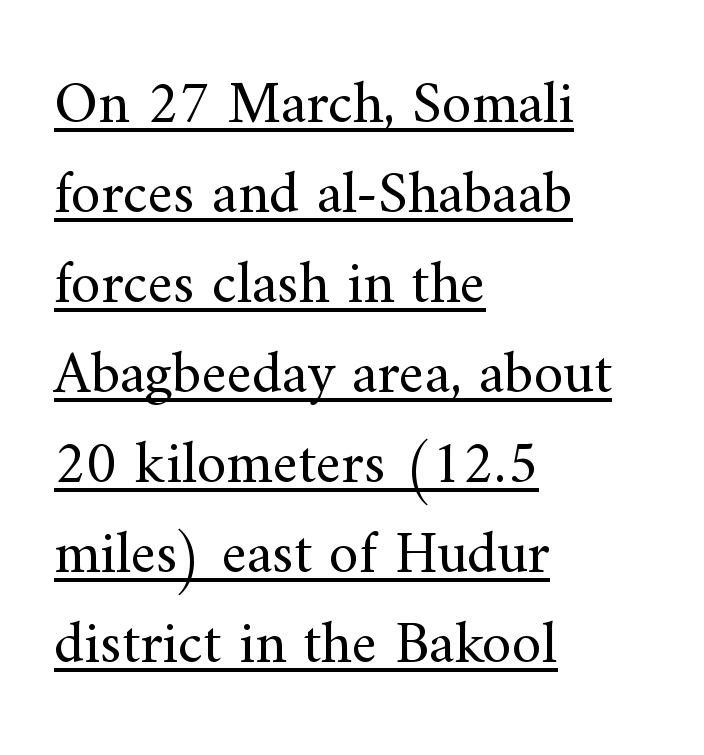
{"serif": "yes", "italic": "no", "bold": "no", "weight": "regular", "width": "normal", "stroke_contrast": "medium", "x_height": "small", "monospaced": "no", "underline": "yes", "align": "left", "line_spacing": "normal", "line_spacing_ratio": 1.5, "letter_spacing": "normal", "letter_spacing_em": 0.0, "glyph_px": 60}
